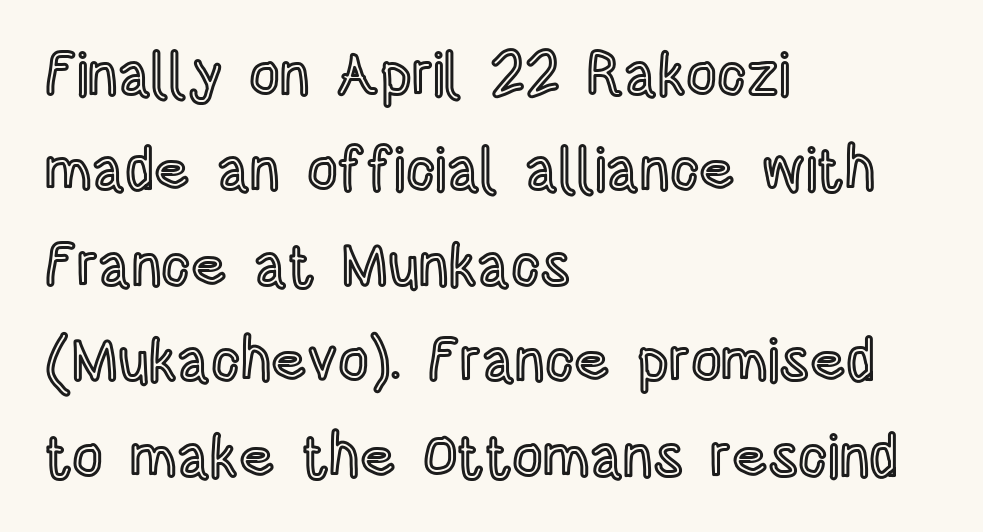
Q: Is the text italic (slanted)? A: No, it is upright.
Q: Is the text underlined? A: No.
Q: How is the paragraph aligned? A: Left-aligned.
Q: Is the spacing between letters normal or unusually wide? A: Normal.
Q: Is the spacing between lines tight, normal or loose? A: Normal.
Q: Width (condensed, normal, or wide)? A: Condensed.
Q: x-height? A: Large.
Q: Monospaced? A: No.
